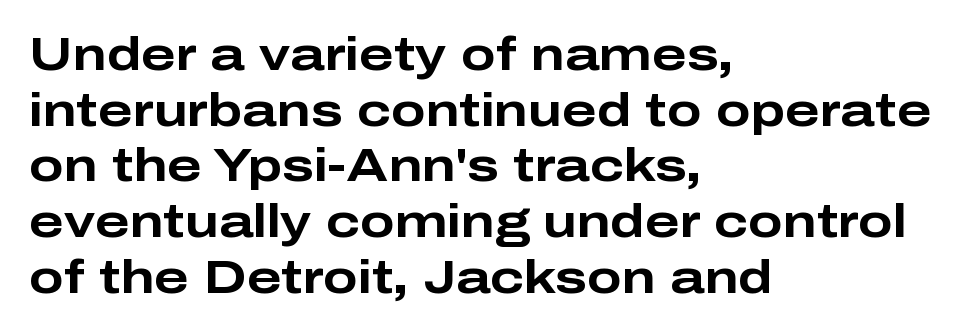
The image shows 46 px bold, wide sans-serif type, upright; set left-aligned, line spacing 1.21x, normal letter spacing, not underlined; low stroke contrast and a medium x-height.
